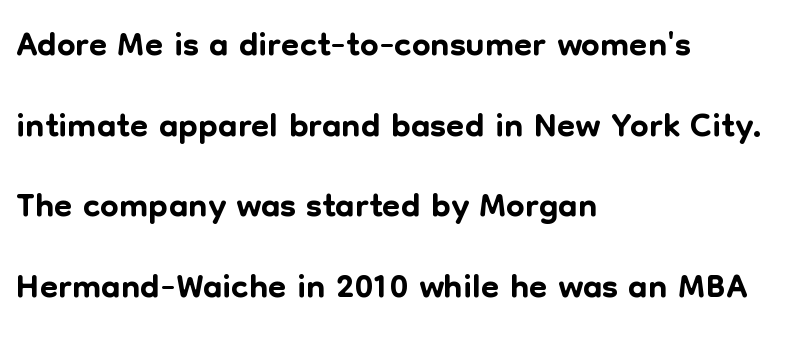
{"serif": "no", "italic": "no", "width": "normal", "stroke_contrast": "low", "x_height": "medium", "monospaced": "no", "underline": "no", "align": "left", "line_spacing": "normal", "line_spacing_ratio": 1.52, "letter_spacing": "normal", "letter_spacing_em": 0.0, "glyph_px": 53}
